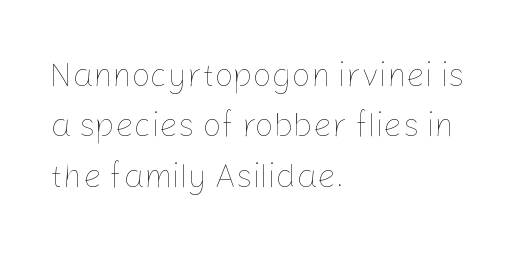
Q: Is the text bold? A: No.
Q: Is the text italic (slanted)? A: No, it is upright.
Q: Is the text underlined? A: No.
Q: How is the paragraph aligned? A: Left-aligned.
Q: Is the spacing between letters normal or unusually wide? A: Normal.
Q: Is the spacing between lines tight, normal or loose? A: Normal.
Q: Width (condensed, normal, or wide)? A: Normal.
Q: Stroke contrast? A: Low.
Q: x-height? A: Medium.
Q: Monospaced? A: No.
